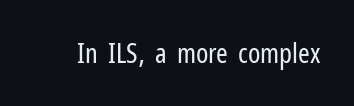
The image shows 28 px regular-weight, condensed sans-serif type, upright; set normal letter spacing, not underlined; low stroke contrast and a medium x-height.
